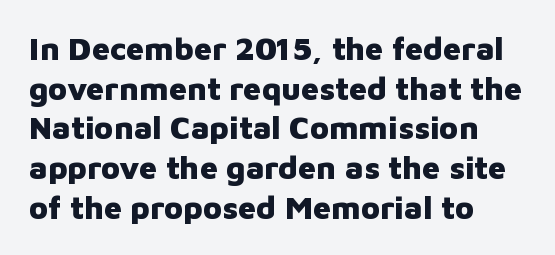
Serif or sans? Sans — the stroke terminals are bare. Honestly, there is no underline to notice here at all. Typesetter's note: full bold, strokes at maximum text heaviness. Do the characters align in a grid? No, the font is proportional.
